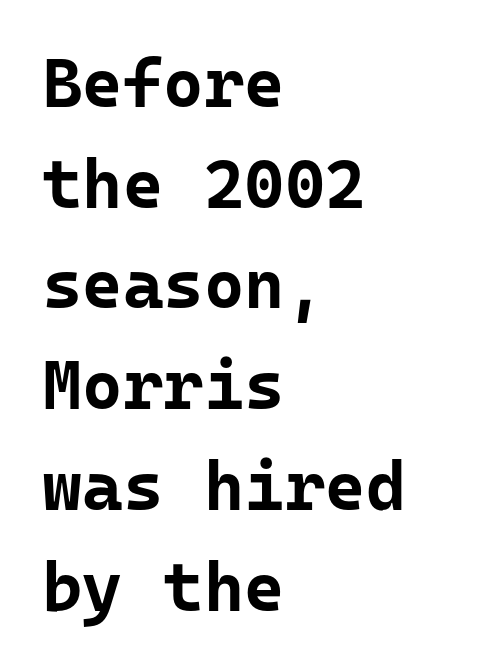
{"serif": "no", "italic": "no", "bold": "yes", "weight": "bold", "width": "normal", "stroke_contrast": "low", "x_height": "medium", "underline": "no", "align": "left", "line_spacing": "normal", "line_spacing_ratio": 1.46, "letter_spacing": "normal", "letter_spacing_em": 0.0, "glyph_px": 69}
